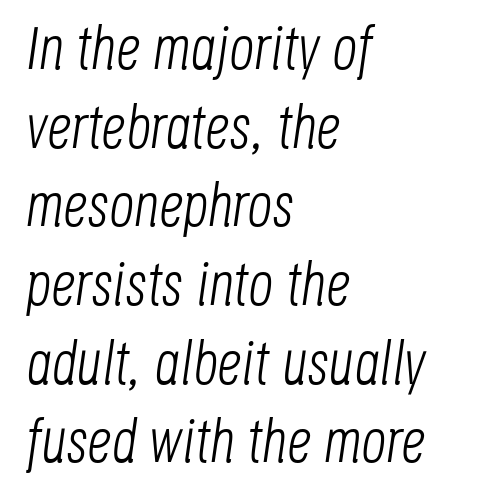
Heft: none added — not bold. Style check: oblique. A normal amount of white space separates one row of letters from the next. A typesetter would call this proportional, since set widths differ per character. Each row of text sits above clean, open space. What stands out about the letter spacing? Nothing — it is the standard amount.
